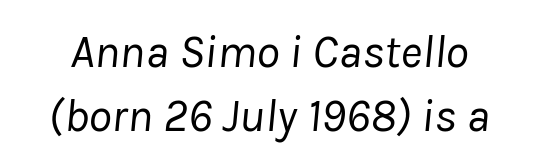
The image shows 47 px regular-weight type, italic (leaning right); set normal line spacing (1.36x), normal letter spacing, not underlined; low stroke contrast and a medium x-height.
